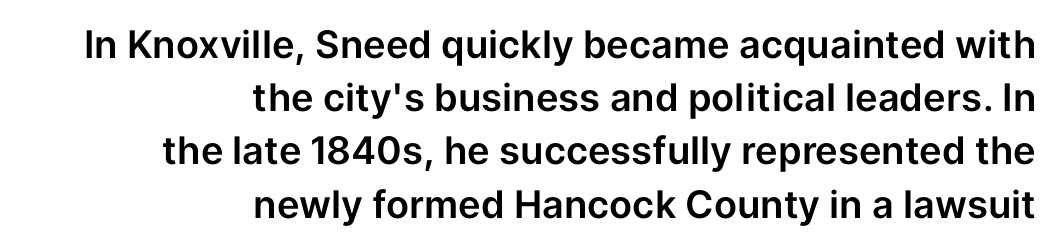
The image shows 38 px sans-serif type, upright; set right-aligned, normal line spacing (1.4x), normal letter spacing, not underlined; low stroke contrast and a medium x-height.
